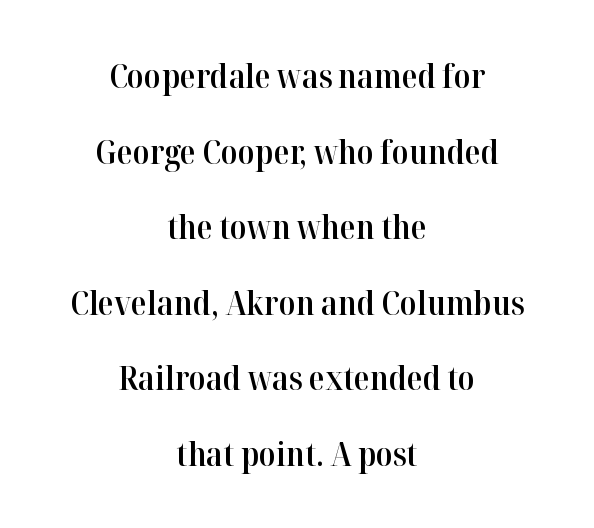
Is the type bold? Partly — it's a semibold, heavier than regular but not fully bold. Reading down the block, each line starts at a different indent, mirrored at its end. Classification — serif. Descenders are the only things crossing below the line.
